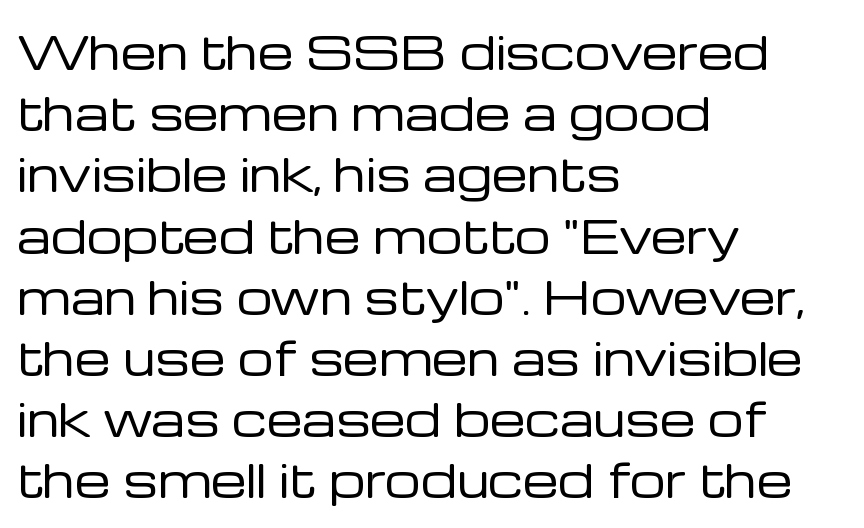
{"serif": "no", "italic": "no", "bold": "no", "weight": "regular", "width": "normal", "stroke_contrast": "low", "x_height": "medium", "monospaced": "no", "underline": "no", "align": "left", "line_spacing": "normal", "line_spacing_ratio": 1.36, "letter_spacing": "normal", "letter_spacing_em": 0.0, "glyph_px": 45}
